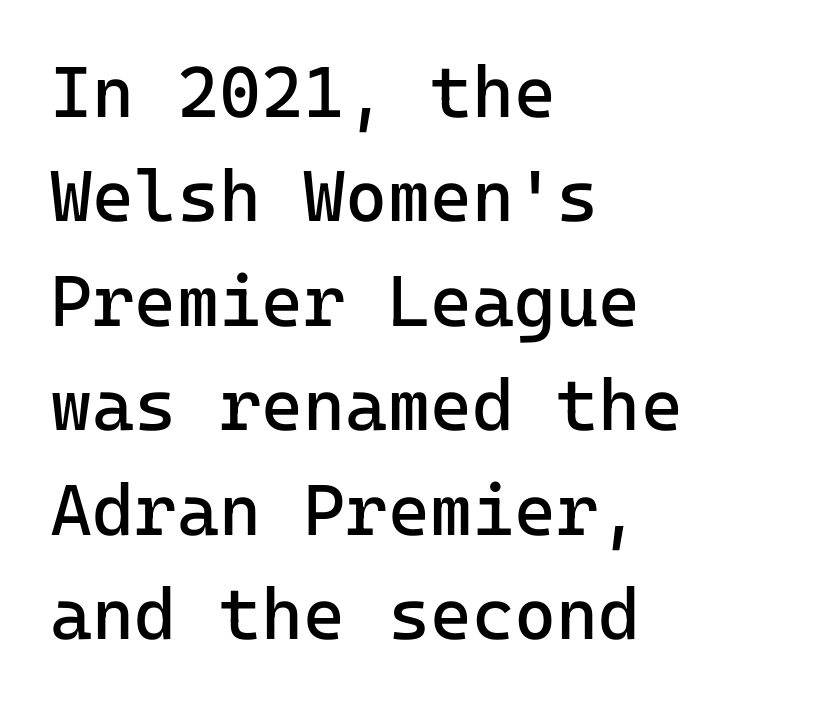
Q: Is the text bold? A: No.
Q: Is the text italic (slanted)? A: No, it is upright.
Q: Is the typeface a serif or a sans-serif typeface? A: Sans-serif.
Q: Is the text underlined? A: No.
Q: How is the paragraph aligned? A: Left-aligned.
Q: Is the spacing between letters normal or unusually wide? A: Normal.
Q: Is the spacing between lines tight, normal or loose? A: Normal.
Q: Width (condensed, normal, or wide)? A: Normal.
Q: Stroke contrast? A: Low.
Q: x-height? A: Medium.
Q: Monospaced? A: Yes.
